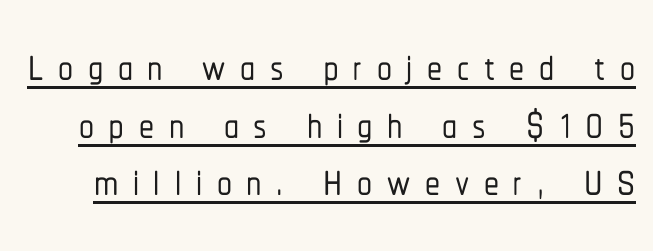
The glyphs are accompanied by a horizontal stroke just below them. Vertical strokes here are truly vertical. Cramped leading. Someone cranked the tracking dial way up on this one.
